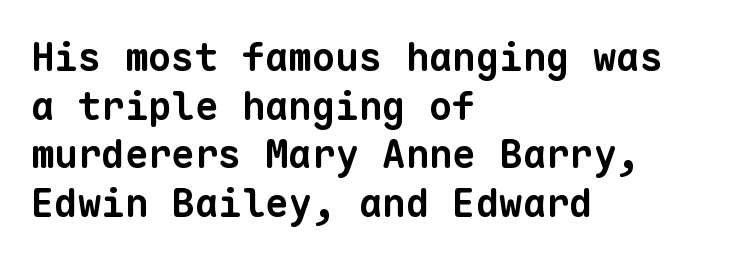
The image shows 39 px bold sans-serif type, monospaced; set left-aligned, normal line spacing (1.25x), normal letter spacing, not underlined; low stroke contrast and a medium x-height.
